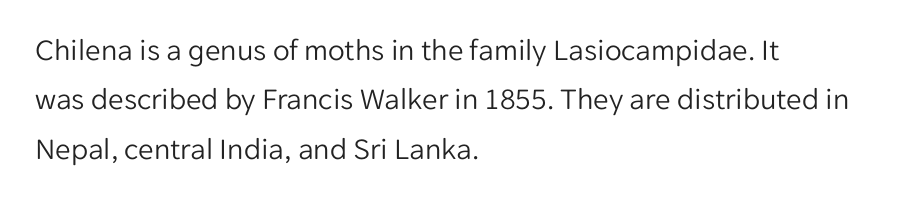
The image shows 31 px light sans-serif type, upright; set left-aligned, normal line spacing (1.59x), normal letter spacing, not underlined; low stroke contrast and a medium x-height.
